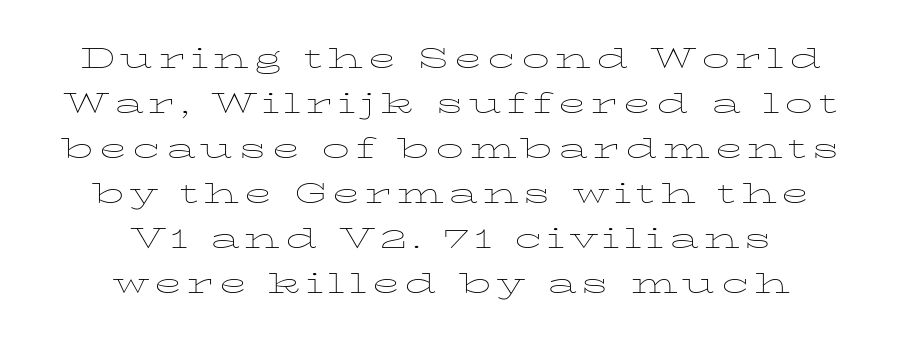
Think standard paragraph weight, or any step lighter than that. A typesetter would mark this as roman, not italic. The typeface chosen for these lines features serifs. Descenders are the only things crossing below the line. The lines are quadded center. The letters advance in unequal steps, a hallmark of proportional type.
